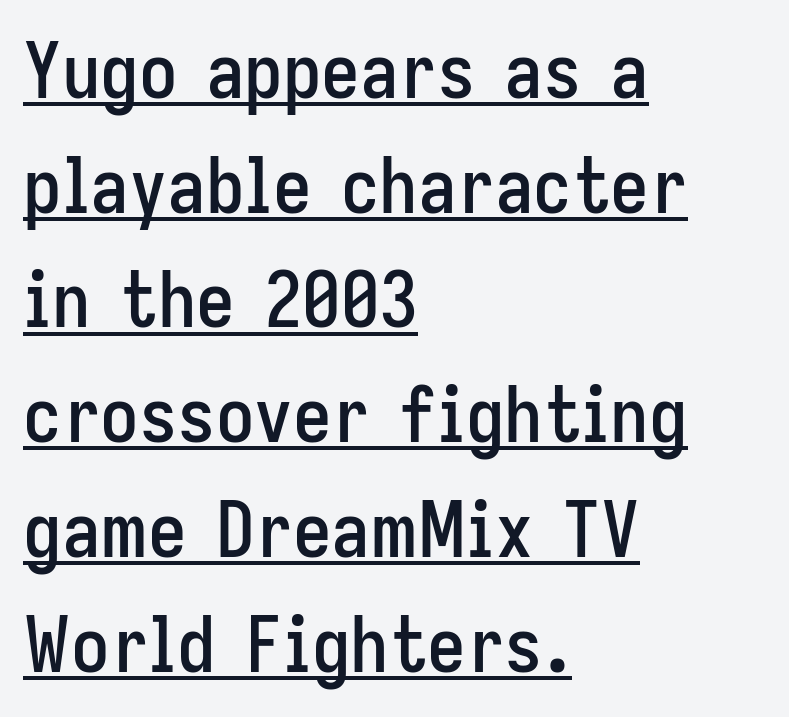
Q: Is the text italic (slanted)? A: No, it is upright.
Q: Is the typeface a serif or a sans-serif typeface? A: Sans-serif.
Q: Is the text underlined? A: Yes.
Q: How is the paragraph aligned? A: Left-aligned.
Q: Is the spacing between letters normal or unusually wide? A: Normal.
Q: Is the spacing between lines tight, normal or loose? A: Normal.
Q: Width (condensed, normal, or wide)? A: Condensed.
Q: Stroke contrast? A: Low.
Q: x-height? A: Medium.
Q: Monospaced? A: No.
